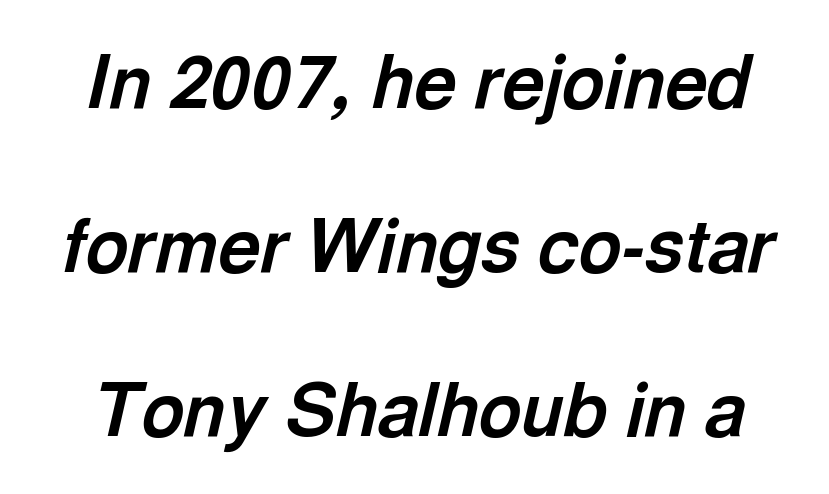
Q: Is the text bold? A: Yes.
Q: Is the text italic (slanted)? A: Yes, it leans right by about 13 degrees.
Q: Is the text underlined? A: No.
Q: Is the spacing between letters normal or unusually wide? A: Normal.
Q: Is the spacing between lines tight, normal or loose? A: Loose.
Q: Width (condensed, normal, or wide)? A: Normal.
Q: x-height? A: Medium.
Q: Monospaced? A: No.
